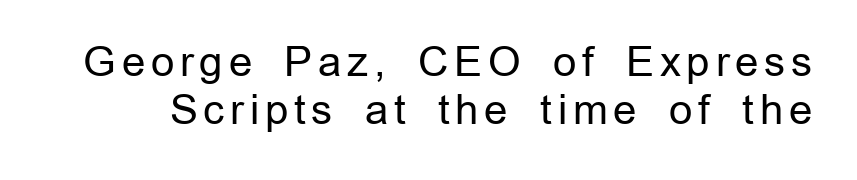
{"serif": "no", "italic": "no", "bold": "no", "weight": "regular", "width": "normal", "stroke_contrast": "low", "x_height": "medium", "monospaced": "no", "underline": "no", "line_spacing_ratio": 1.16, "glyph_px": 41}
